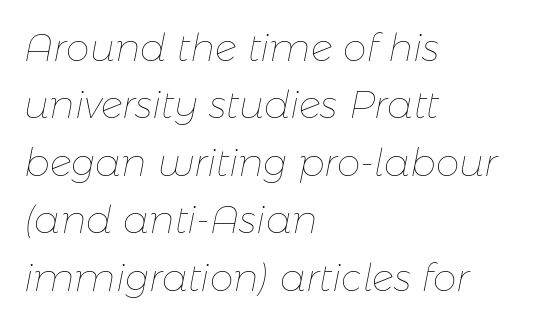
{"italic": "yes", "lean": "right", "slant_degrees": 11, "bold": "no", "weight": "thin", "width": "normal", "stroke_contrast": "low", "x_height": "medium", "monospaced": "no", "underline": "no", "align": "left", "line_spacing": "normal", "line_spacing_ratio": 1.51, "letter_spacing": "normal", "letter_spacing_em": 0.0, "glyph_px": 38}
